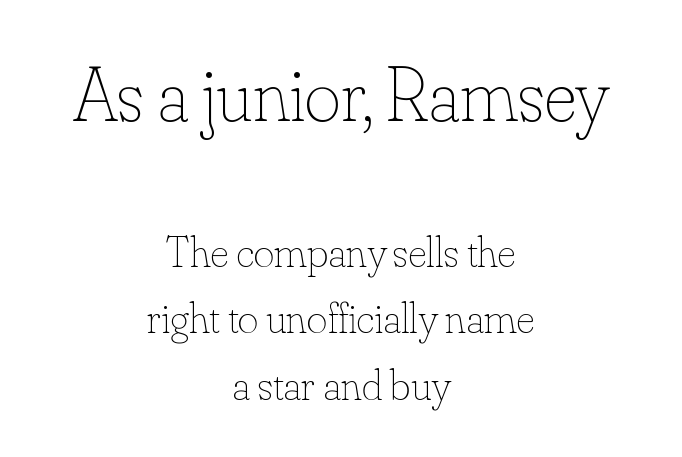
The image shows 77 px thin type, upright; set centered, normal line spacing (1.51x), normal letter spacing, not underlined; the first (top) block is 1.75x larger; low stroke contrast and a small x-height.
